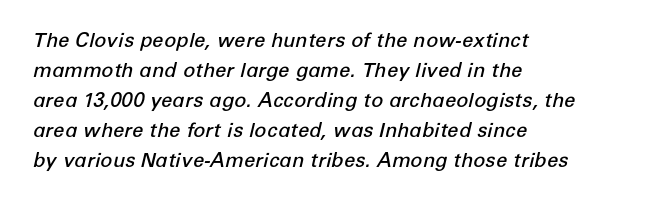
The words here are not underlined. Line spacing here is normal. The specimen reads as italic at a glance. The lines in this sample share a left origin and differ only in where they stop.
